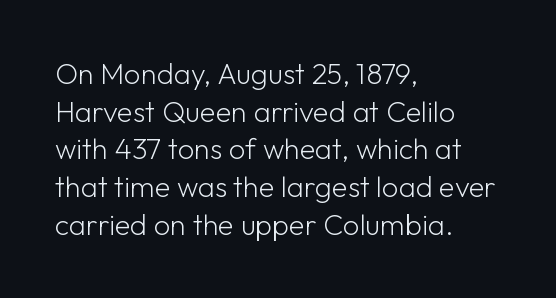
The image shows 29 px light sans-serif type, upright; set left-aligned, normal line spacing (1.3x), normal letter spacing, not underlined; low stroke contrast and a medium x-height.
